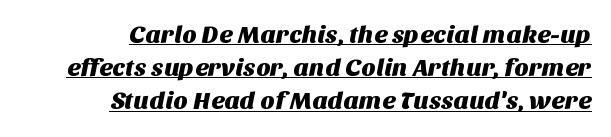
The image shows 25 px text type; set right-aligned, normal line spacing (1.33x), normal letter spacing, underlined.
